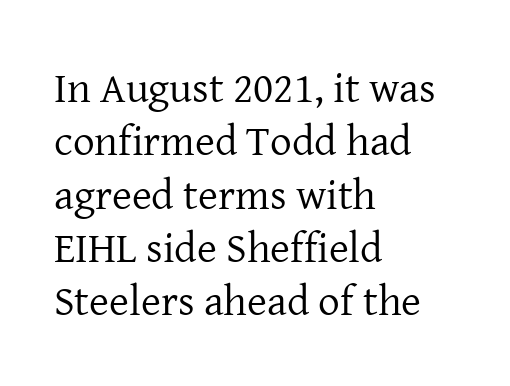
{"serif": "yes", "italic": "no", "bold": "no", "weight": "regular", "width": "normal", "stroke_contrast": "low", "x_height": "medium", "monospaced": "no", "underline": "no", "align": "left", "line_spacing_ratio": 1.24, "letter_spacing": "normal", "letter_spacing_em": 0.0, "glyph_px": 43}
